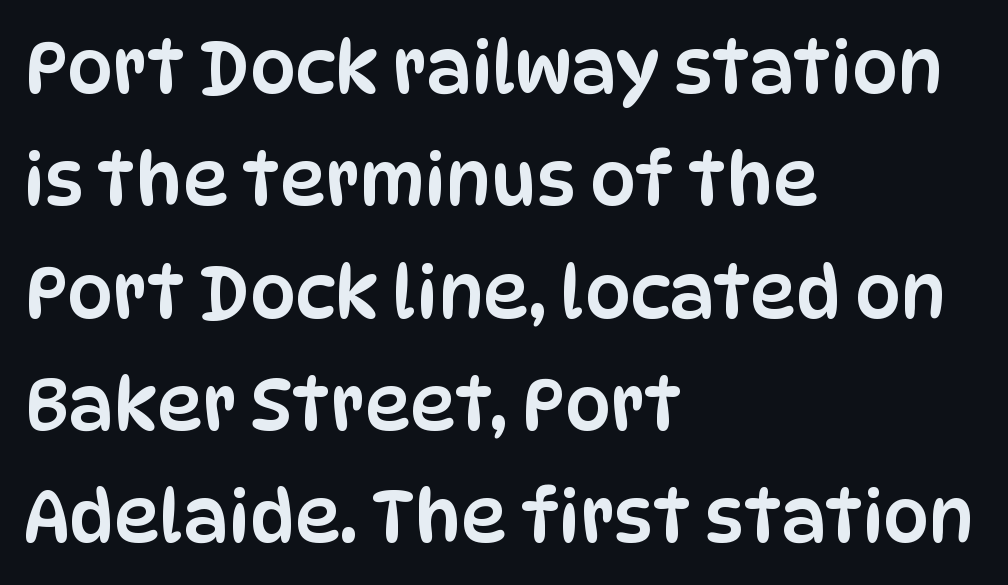
The image shows 72 px condensed sans-serif type, upright; set left-aligned, normal line spacing (1.56x), normal letter spacing, not underlined; low stroke contrast and a large x-height.
